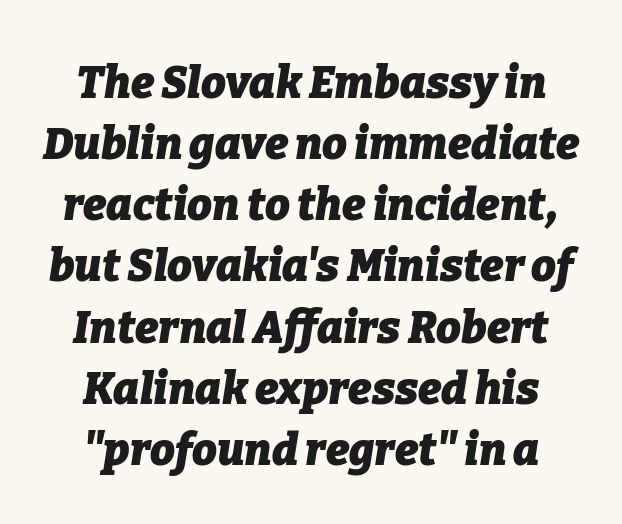
The setting favours the middle, as headings and verse often do. Is there much room between lines? A standard amount, neither cramped nor airy. No extra tracking has been applied to these lines. Each glyph is drawn with heavy, bold strokes.
